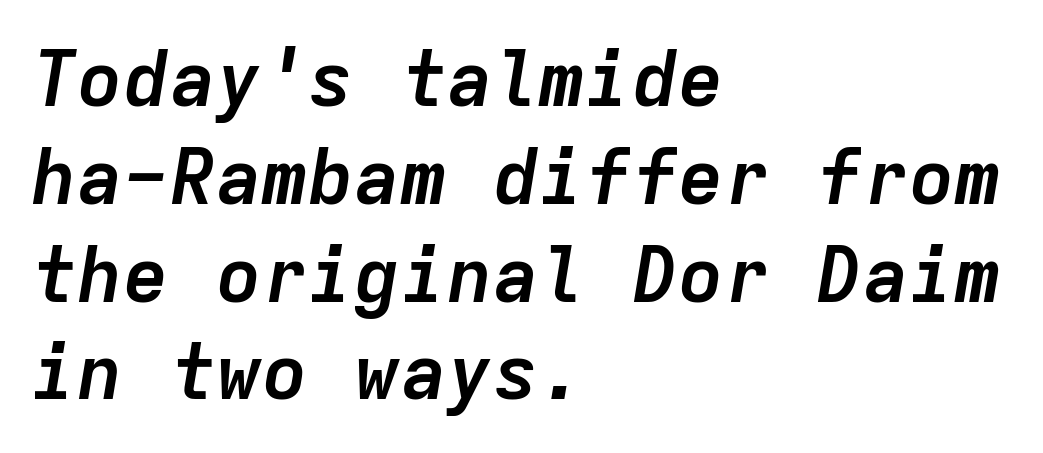
These lines carry a lot of weight — the face is fully bold. It's the slanting kind of type. Compared with typical paragraphs, the rows here are spaced about the same. The letterforms sit shoulder to shoulder at normal distance. The compositor pushed each line to the left boundary.
